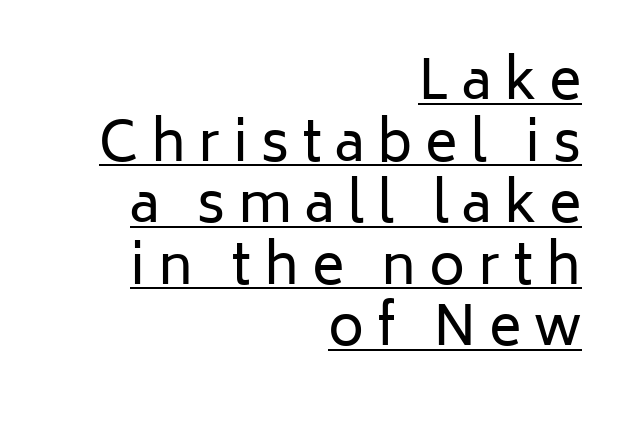
{"serif": "no", "italic": "no", "bold": "no", "weight": "regular", "width": "normal", "stroke_contrast": "low", "x_height": "medium", "monospaced": "no", "underline": "yes", "align": "right", "line_spacing": "tight", "line_spacing_ratio": 1.12, "letter_spacing": "wide", "letter_spacing_em": 0.23, "glyph_px": 55}
